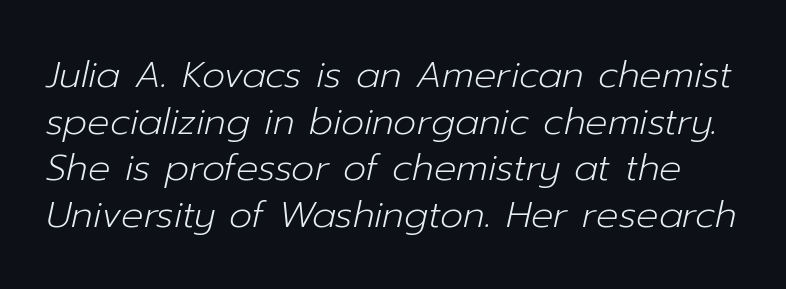
{"italic": "yes", "lean": "right", "slant_degrees": 12, "bold": "no", "weight": "light", "width": "normal", "stroke_contrast": "low", "x_height": "medium", "monospaced": "no", "underline": "no", "line_spacing": "normal", "line_spacing_ratio": 1.26, "letter_spacing": "normal", "letter_spacing_em": 0.0, "glyph_px": 37}
